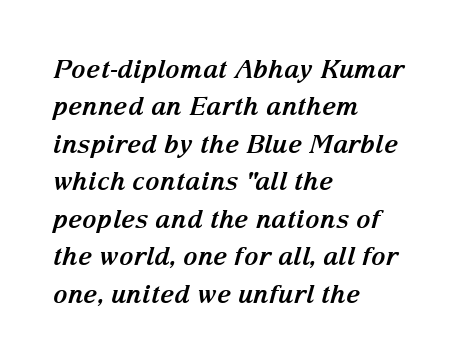
Q: Is the text bold? A: Yes.
Q: Is the text italic (slanted)? A: Yes, it leans right by about 15 degrees.
Q: Is the text underlined? A: No.
Q: How is the paragraph aligned? A: Left-aligned.
Q: Is the spacing between letters normal or unusually wide? A: Normal.
Q: Is the spacing between lines tight, normal or loose? A: Normal.
